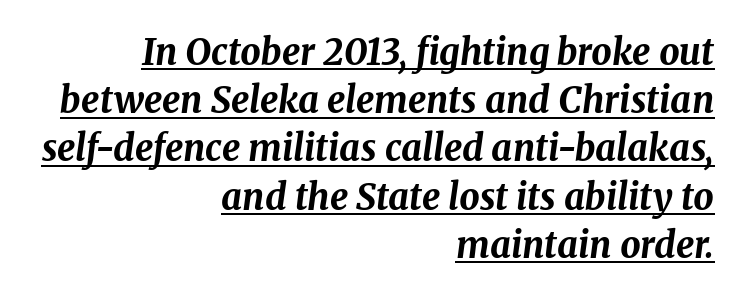
Decoration check: the copy is underlined. Emphasis by weight is at full strength: bold. Here the designer chose a conventional face with non-uniform glyph widths. Regarding leading, the lines here are spaced in the standard way.
